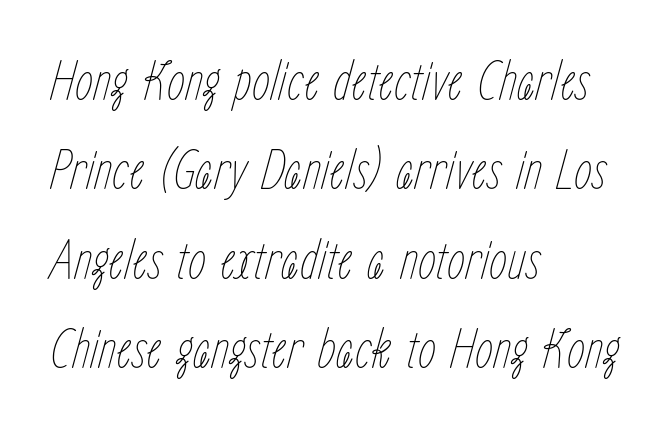
Underline: absent. Each letter keeps its own natural width here, so spacing adapts to shape. Is the stroke heavy? The answer is a plain regular-or-lighter. Whoever set this chose a conventional vertical rhythm. Quick note: italic. Alignment: flush left.
